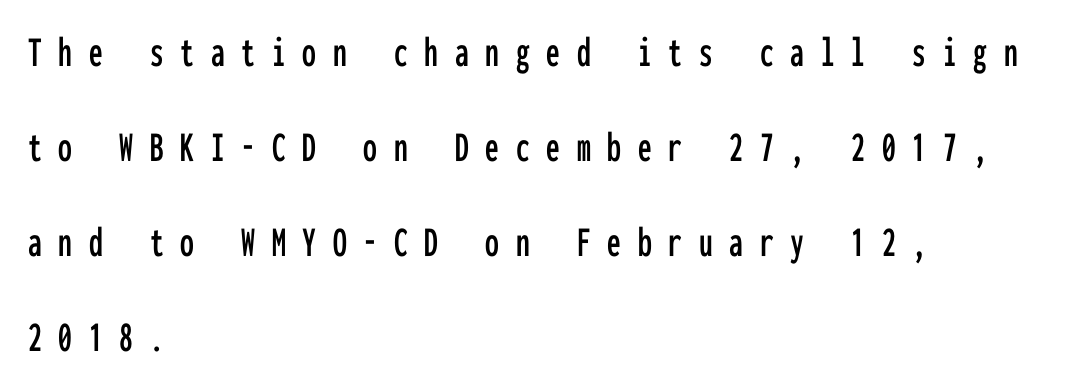
The image shows 44 px condensed sans-serif type, upright, monospaced; set left-aligned, loose line spacing (2.16x), unusually wide letter spacing (+0.38 em), not underlined; low stroke contrast and a medium x-height.
